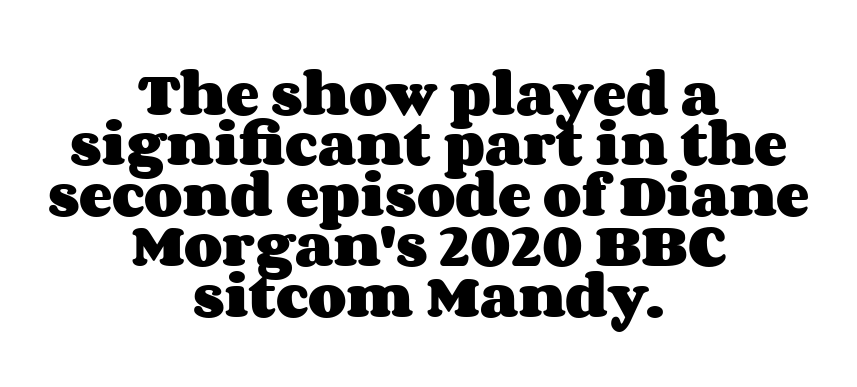
Q: Is the text bold? A: Yes.
Q: Is the text italic (slanted)? A: No, it is upright.
Q: Is the text underlined? A: No.
Q: How is the paragraph aligned? A: Centered.
Q: Is the spacing between letters normal or unusually wide? A: Normal.
Q: Is the spacing between lines tight, normal or loose? A: Tight.
Q: Width (condensed, normal, or wide)? A: Wide.
Q: Stroke contrast? A: Medium.
Q: x-height? A: Large.
Q: Monospaced? A: No.
